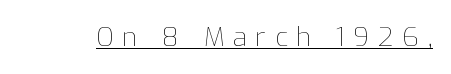
The image shows 26 px text type, upright; set unusually wide letter spacing (+0.33 em), underlined.
